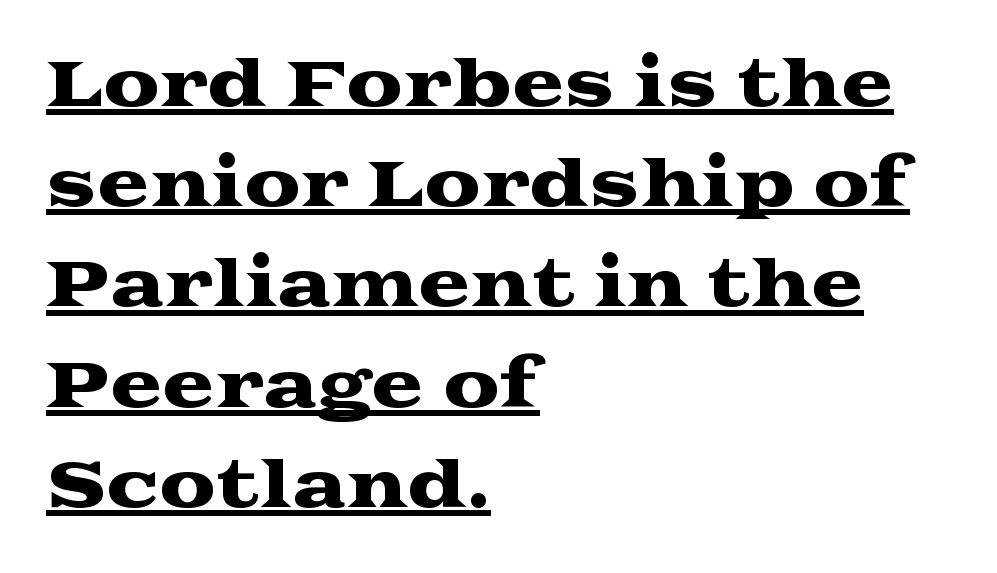
The image shows 63 px wide serif type, upright; set left-aligned, normal line spacing (1.59x), normal letter spacing, underlined; medium stroke contrast and a medium x-height.
